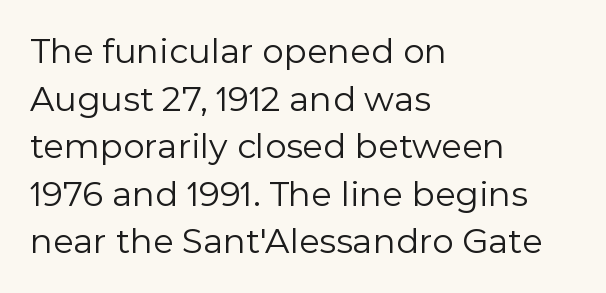
Q: Is the text bold? A: No.
Q: Is the text italic (slanted)? A: No, it is upright.
Q: Is the typeface a serif or a sans-serif typeface? A: Sans-serif.
Q: Is the text underlined? A: No.
Q: How is the paragraph aligned? A: Left-aligned.
Q: Is the spacing between letters normal or unusually wide? A: Normal.
Q: Is the spacing between lines tight, normal or loose? A: Normal.
Q: Width (condensed, normal, or wide)? A: Normal.
Q: x-height? A: Medium.
Q: Monospaced? A: No.
